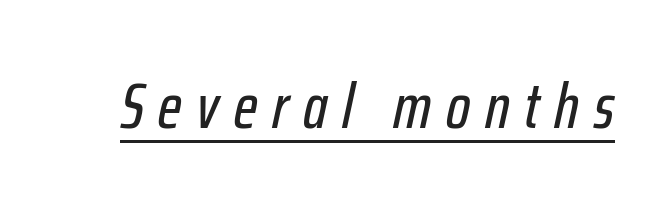
Is this a fixed-width face? No — the glyphs have proportional, varying widths. Would a proofreader flag this as italicized? Yes. Letter spacing: wide. This sample carries an underscore along the baseline area.
